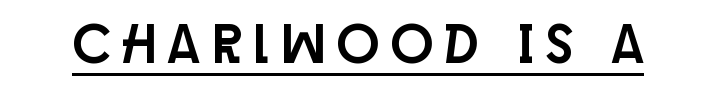
Q: Is the text italic (slanted)? A: No, it is upright.
Q: Is the typeface a serif or a sans-serif typeface? A: Sans-serif.
Q: Is the text underlined? A: Yes.
Q: Is the spacing between letters normal or unusually wide? A: Unusually wide.
Q: Width (condensed, normal, or wide)? A: Condensed.
Q: Stroke contrast? A: Low.
Q: x-height? A: Large.
Q: Monospaced? A: No.
